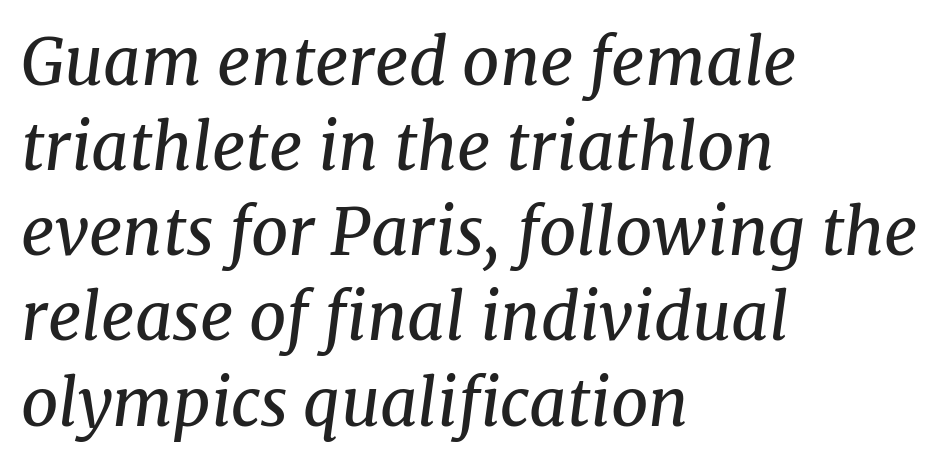
A normal amount of white space separates one row of letters from the next. The lines in this sample share a left origin and differ only in where they stop. The letters advance in unequal steps, a hallmark of proportional type. Serif or sans? Serif — the stroke terminals have little feet. Stems here are at most as thick as an everyday book face. Has an underline been added? It has not.
